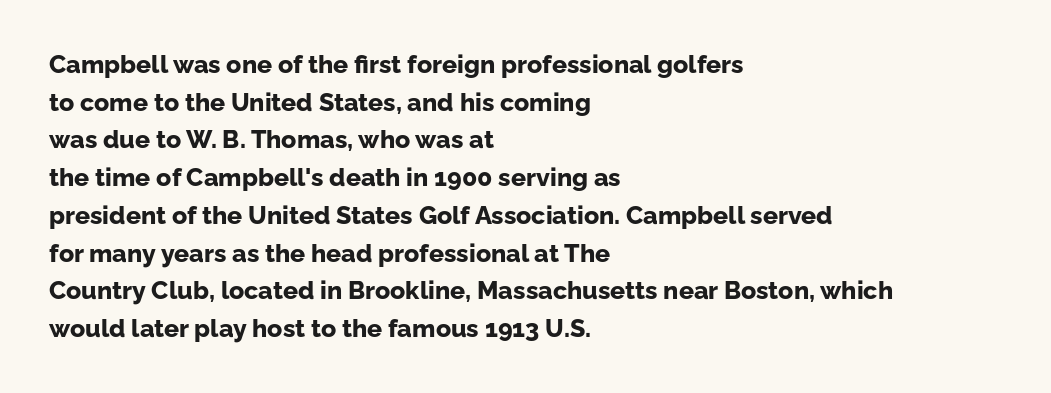
Q: Is the text bold? A: Yes.
Q: Is the text italic (slanted)? A: No, it is upright.
Q: Is the text underlined? A: No.
Q: How is the paragraph aligned? A: Left-aligned.
Q: Is the spacing between letters normal or unusually wide? A: Normal.
Q: Is the spacing between lines tight, normal or loose? A: Normal.
